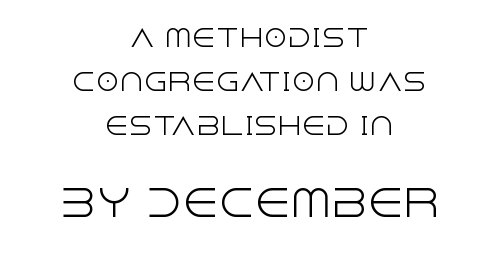
Q: Is the text bold? A: No.
Q: Is the text italic (slanted)? A: No, it is upright.
Q: Is the typeface a serif or a sans-serif typeface? A: Sans-serif.
Q: Is the text underlined? A: No.
Q: How is the paragraph aligned? A: Centered.
Q: Is the spacing between letters normal or unusually wide? A: Normal.
Q: Which block of text is set in a larger size, the first (top) or the second (bottom)? A: The second (bottom) one.
Q: Width (condensed, normal, or wide)? A: Normal.
Q: x-height? A: Large.
Q: Monospaced? A: No.
